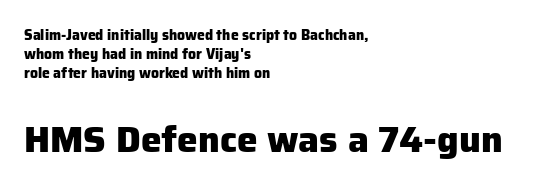
{"serif": "no", "italic": "no", "bold": "yes", "weight": "heavy", "width": "normal", "stroke_contrast": "low", "x_height": "medium", "monospaced": "no", "underline": "no", "align": "left", "line_spacing": "normal", "line_spacing_ratio": 1.34, "letter_spacing": "normal", "letter_spacing_em": 0.0, "larger_block": "second", "size_ratio": 2.64, "glyph_px": 37}
